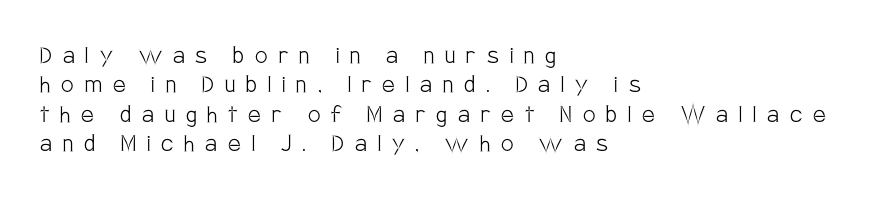
This sample trades vertical openness for compactness between lines. Horizontally, the lines are justified to the leading edge only. Tall strokes in this sample are plumb rather than angled. The text was rendered using a sans face with plain stroke endings.
